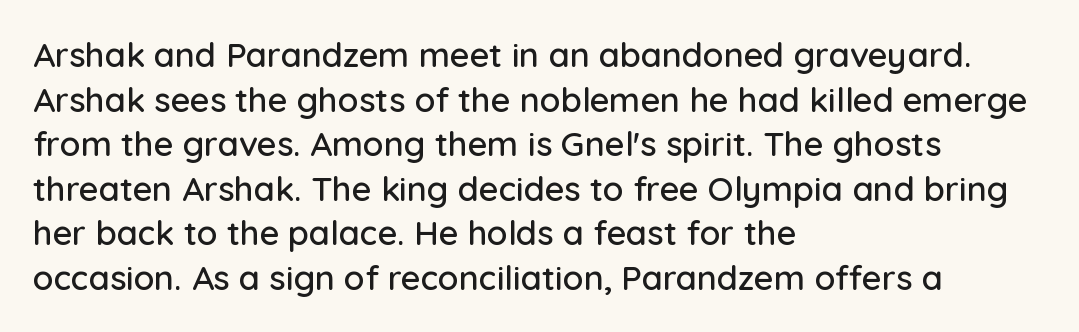
{"serif": "no", "italic": "no", "width": "normal", "stroke_contrast": "low", "x_height": "medium", "monospaced": "no", "underline": "no", "align": "left", "line_spacing": "normal", "line_spacing_ratio": 1.31, "letter_spacing": "normal", "letter_spacing_em": 0.0, "glyph_px": 34}
